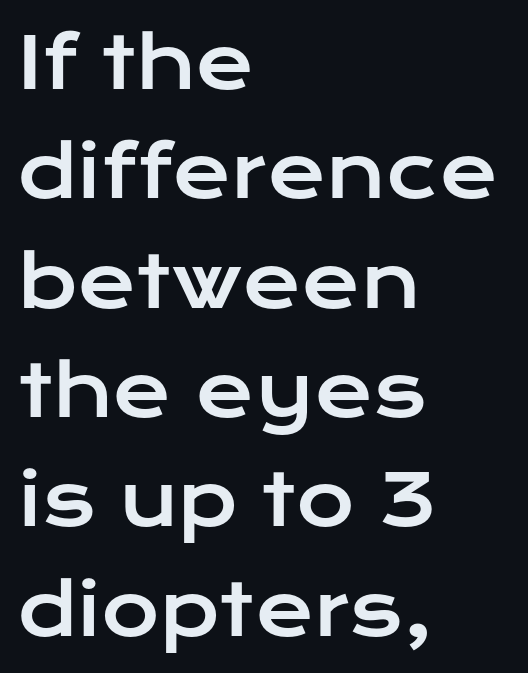
You can tell from the bare stems that sans-serif type was used. In terms of letterspacing, this is plain default setting. Layout note: lines flush left. Normally led — the rows are evenly, conventionally spaced.
